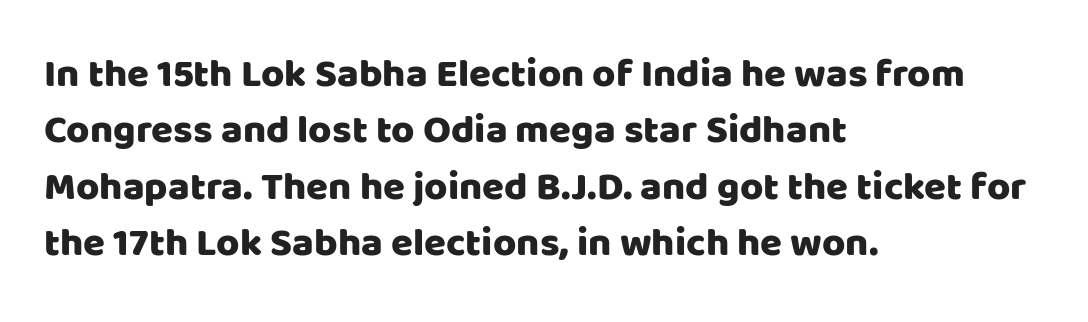
Whoever set this chose a conventional vertical rhythm. The area under the type is left untouched. Designer's note — italics off, roman on. Horizontal alignment here is leftward, the default for most running prose.
